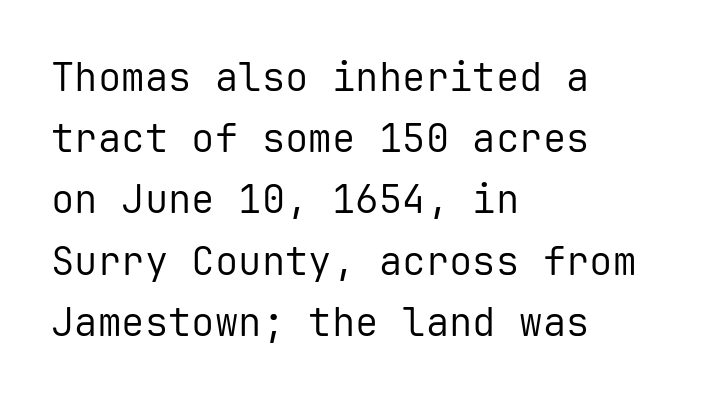
{"serif": "no", "italic": "no", "bold": "no", "weight": "regular", "width": "normal", "stroke_contrast": "low", "x_height": "medium", "monospaced": "yes", "underline": "no", "align": "left", "line_spacing": "normal", "line_spacing_ratio": 1.57, "letter_spacing": "normal", "letter_spacing_em": 0.0, "glyph_px": 39}
